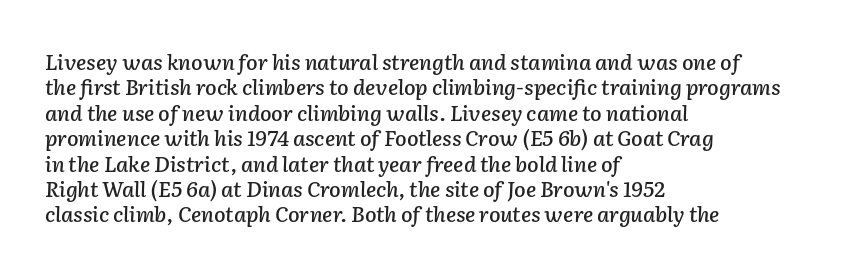
{"italic": "yes", "lean": "right", "slant_degrees": 2, "underline": "no", "align": "left", "line_spacing_ratio": 1.21, "letter_spacing": "normal", "letter_spacing_em": 0.0, "glyph_px": 21}
